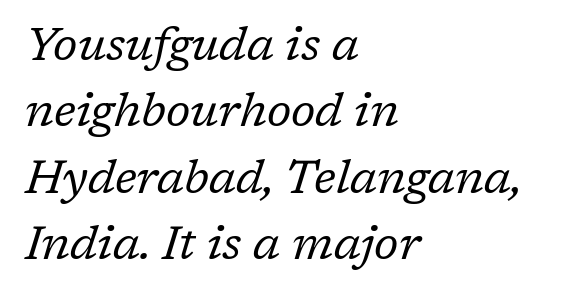
Inter-character spacing is left at the font's built-in metrics. Honestly, the row spacing looks completely unremarkable. Each row of text sits above clean, open space. Serif or sans? Serif — the stroke terminals have little feet.
